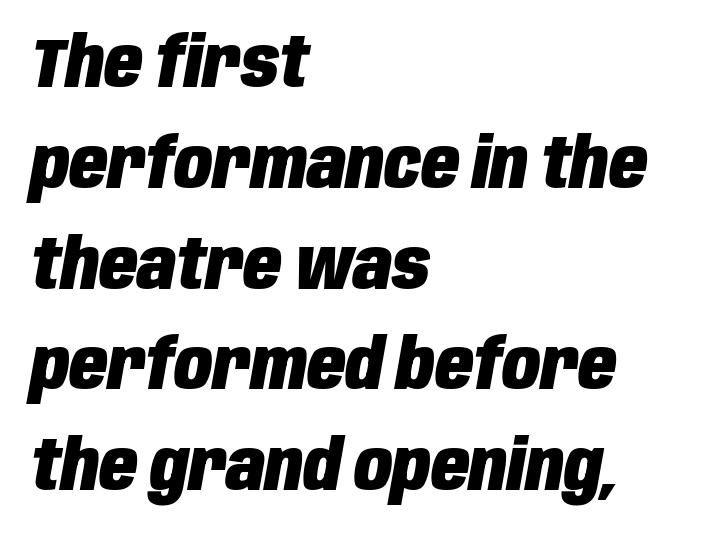
Q: Is the text bold? A: Yes.
Q: Is the text italic (slanted)? A: Yes, it leans right by about 10 degrees.
Q: Is the text underlined? A: No.
Q: How is the paragraph aligned? A: Left-aligned.
Q: Is the spacing between letters normal or unusually wide? A: Normal.
Q: Is the spacing between lines tight, normal or loose? A: Normal.
Q: Width (condensed, normal, or wide)? A: Condensed.
Q: Stroke contrast? A: Low.
Q: x-height? A: Large.
Q: Monospaced? A: No.
